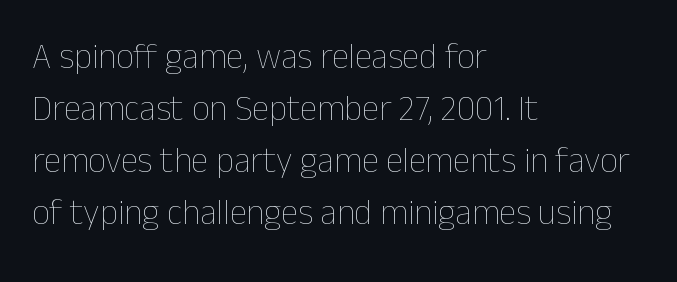
{"italic": "no", "bold": "no", "weight": "thin", "width": "normal", "stroke_contrast": "low", "x_height": "medium", "monospaced": "no", "underline": "no", "align": "left", "line_spacing": "normal", "line_spacing_ratio": 1.49, "letter_spacing": "normal", "letter_spacing_em": 0.0, "glyph_px": 35}
